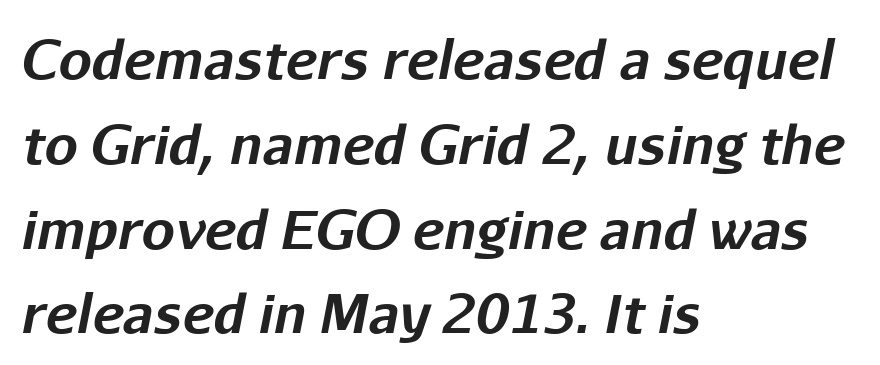
Spacing verdict: proportional, widths tailored to each character. Pretty heavy lettering here — definitely bold. Baseline-to-baseline distance is the conventional proportion of letter height. The specimen omits any rule beneath the text block's lines. Horizontally, the lines are justified to the leading edge only.
